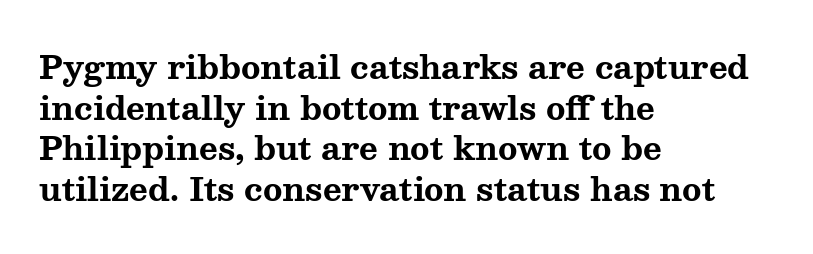
The image shows 32 px bold, wide serif type, upright; set left-aligned, normal line spacing (1.27x), normal letter spacing, not underlined; medium stroke contrast and a medium x-height.
